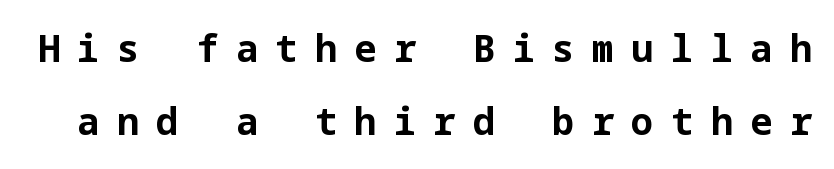
{"serif": "no", "italic": "no", "bold": "yes", "weight": "bold", "width": "normal", "stroke_contrast": "low", "x_height": "medium", "underline": "no", "line_spacing": "loose", "line_spacing_ratio": 1.98, "letter_spacing": "wide", "letter_spacing_em": 0.47, "glyph_px": 37}
